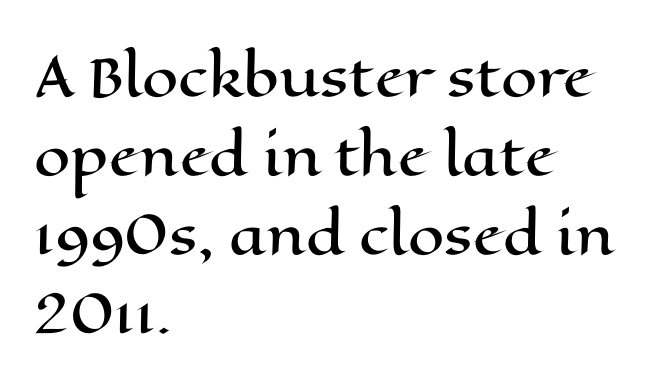
Q: Is the text italic (slanted)? A: No, it is upright.
Q: Is the text underlined? A: No.
Q: How is the paragraph aligned? A: Left-aligned.
Q: Is the spacing between letters normal or unusually wide? A: Normal.
Q: Is the spacing between lines tight, normal or loose? A: Normal.
Q: Width (condensed, normal, or wide)? A: Wide.
Q: Stroke contrast? A: High.
Q: x-height? A: Medium.
Q: Monospaced? A: No.
